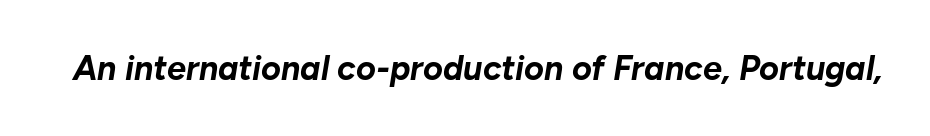
Q: Is the text bold? A: Yes.
Q: Is the text italic (slanted)? A: Yes, it leans right by about 10 degrees.
Q: Is the text underlined? A: No.
Q: Is the spacing between letters normal or unusually wide? A: Normal.
Q: Width (condensed, normal, or wide)? A: Normal.
Q: Stroke contrast? A: Low.
Q: x-height? A: Medium.
Q: Monospaced? A: No.
